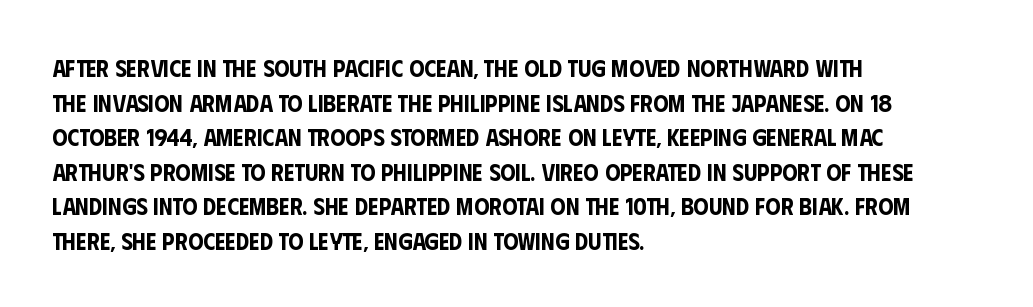
Q: Is the text italic (slanted)? A: No, it is upright.
Q: Is the text underlined? A: No.
Q: How is the paragraph aligned? A: Left-aligned.
Q: Is the spacing between letters normal or unusually wide? A: Normal.
Q: Is the spacing between lines tight, normal or loose? A: Normal.
